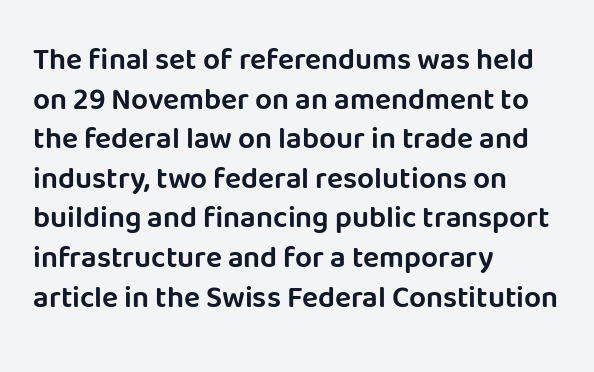
The image shows 30 px sans-serif type, upright; set left-aligned, normal line spacing (1.32x), normal letter spacing, not underlined; low stroke contrast and a large x-height.
